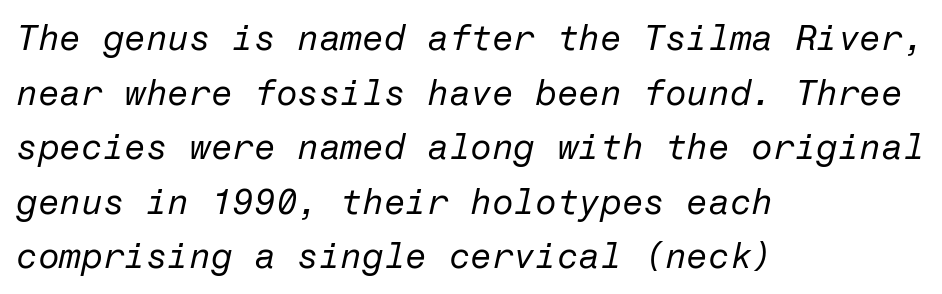
The image shows 35 px regular-weight type, italic (leaning right); set left-aligned, normal line spacing (1.56x), normal letter spacing, not underlined; low stroke contrast and a medium x-height.
